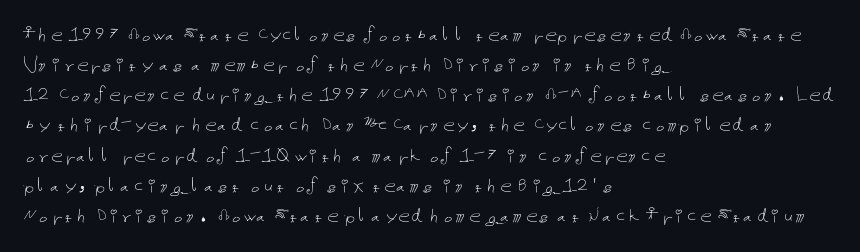
Teacher's note: observe the even left margin — that is flush-left alignment. Does extra space separate the letters? No, they use regular spacing. In terms of posture, this sample is upright. The glyphs are unaccompanied by any horizontal stroke below them. The lines sit at an ordinary, default distance from one another.
